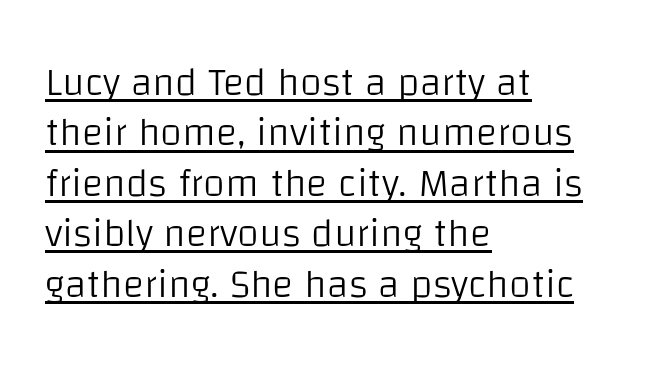
The image shows 40 px light sans-serif type, upright; set left-aligned, normal line spacing (1.26x), normal letter spacing, underlined; low stroke contrast and a large x-height.
